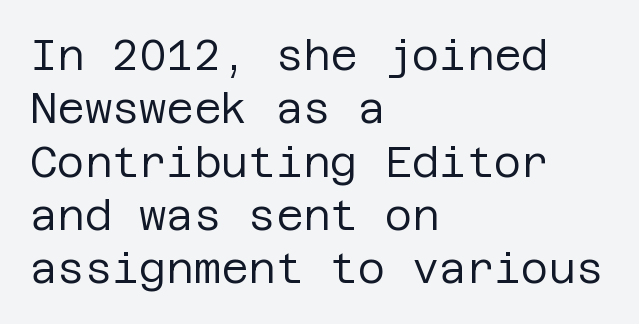
Q: Is the text bold? A: No.
Q: Is the text italic (slanted)? A: No, it is upright.
Q: Is the typeface a serif or a sans-serif typeface? A: Sans-serif.
Q: Is the text underlined? A: No.
Q: How is the paragraph aligned? A: Left-aligned.
Q: Is the spacing between letters normal or unusually wide? A: Normal.
Q: Is the spacing between lines tight, normal or loose? A: Normal.
Q: Width (condensed, normal, or wide)? A: Normal.
Q: Stroke contrast? A: Low.
Q: x-height? A: Large.
